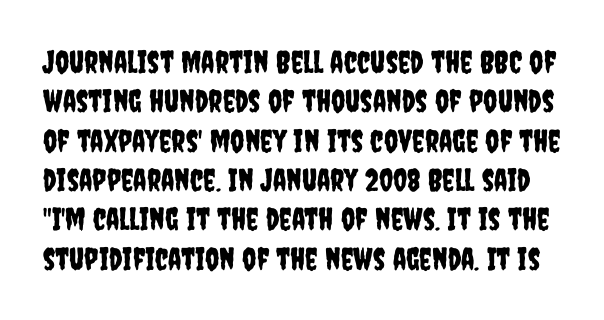
The image shows 31 px condensed sans-serif type, upright; set normal line spacing (1.27x), normal letter spacing, not underlined; low stroke contrast and a large x-height.
